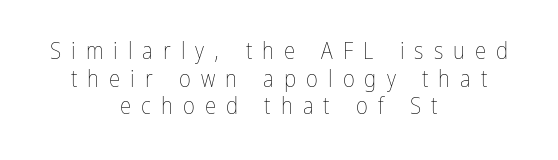
{"italic": "no", "bold": "no", "underline": "no", "align": "center", "line_spacing_ratio": 1.2, "letter_spacing": "wide", "letter_spacing_em": 0.44, "glyph_px": 23}
